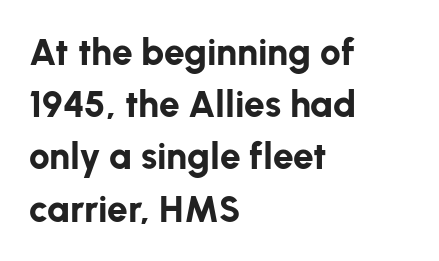
{"serif": "no", "italic": "no", "bold": "yes", "weight": "bold", "width": "normal", "stroke_contrast": "low", "x_height": "medium", "monospaced": "no", "underline": "no", "align": "left", "line_spacing": "normal", "line_spacing_ratio": 1.41, "letter_spacing": "normal", "letter_spacing_em": 0.0, "glyph_px": 37}
